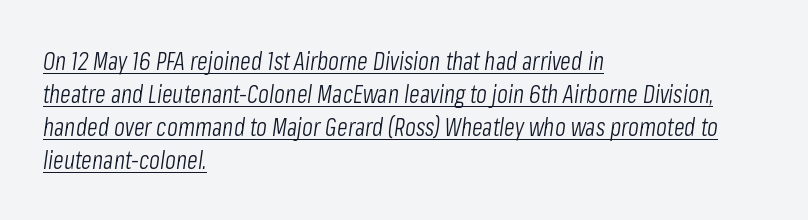
{"italic": "yes", "lean": "right", "slant_degrees": 8, "bold": "no", "underline": "yes", "align": "left", "line_spacing": "normal", "line_spacing_ratio": 1.32, "letter_spacing": "normal", "letter_spacing_em": 0.0, "glyph_px": 25}
